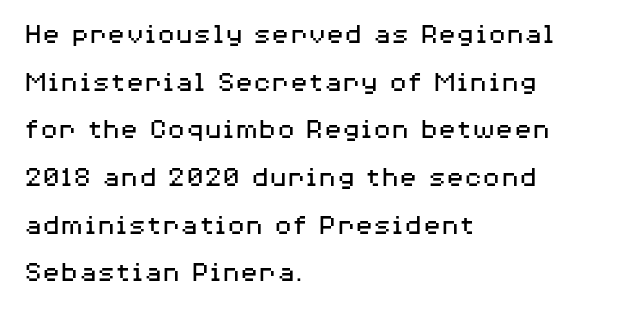
Q: Is the text bold? A: No.
Q: Is the text italic (slanted)? A: No, it is upright.
Q: Is the typeface a serif or a sans-serif typeface? A: Sans-serif.
Q: Is the text underlined? A: No.
Q: How is the paragraph aligned? A: Left-aligned.
Q: Is the spacing between letters normal or unusually wide? A: Normal.
Q: Is the spacing between lines tight, normal or loose? A: Normal.
Q: Width (condensed, normal, or wide)? A: Wide.
Q: Stroke contrast? A: Medium.
Q: x-height? A: Medium.
Q: Monospaced? A: No.
